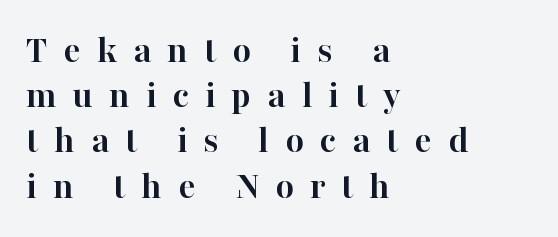
Q: Is the text bold? A: Yes.
Q: Is the text italic (slanted)? A: No, it is upright.
Q: Is the typeface a serif or a sans-serif typeface? A: Serif.
Q: Is the text underlined? A: No.
Q: How is the paragraph aligned? A: Left-aligned.
Q: Is the spacing between letters normal or unusually wide? A: Unusually wide.
Q: Is the spacing between lines tight, normal or loose? A: Tight.
Q: Width (condensed, normal, or wide)? A: Normal.
Q: Stroke contrast? A: High.
Q: x-height? A: Medium.
Q: Monospaced? A: No.
